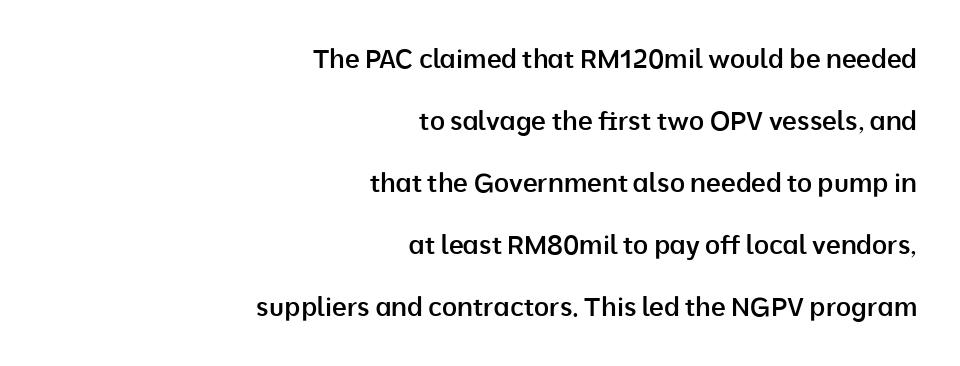
{"italic": "no", "bold": "semi", "underline": "no", "align": "right", "line_spacing": "loose", "line_spacing_ratio": 2.38, "letter_spacing": "normal", "letter_spacing_em": 0.0, "glyph_px": 26}
